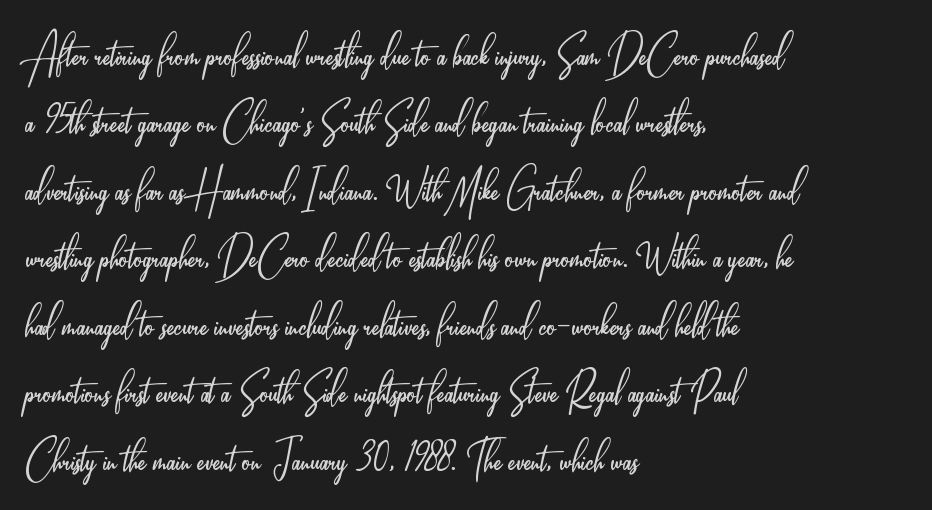
Q: Is the text bold? A: No.
Q: Is the text italic (slanted)? A: Yes.
Q: Is the typeface a serif or a sans-serif typeface? A: Sans-serif.
Q: Is the text underlined? A: No.
Q: How is the paragraph aligned? A: Left-aligned.
Q: Is the spacing between letters normal or unusually wide? A: Normal.
Q: Is the spacing between lines tight, normal or loose? A: Normal.
Q: Width (condensed, normal, or wide)? A: Condensed.
Q: Stroke contrast? A: Low.
Q: x-height? A: Small.
Q: Monospaced? A: No.
